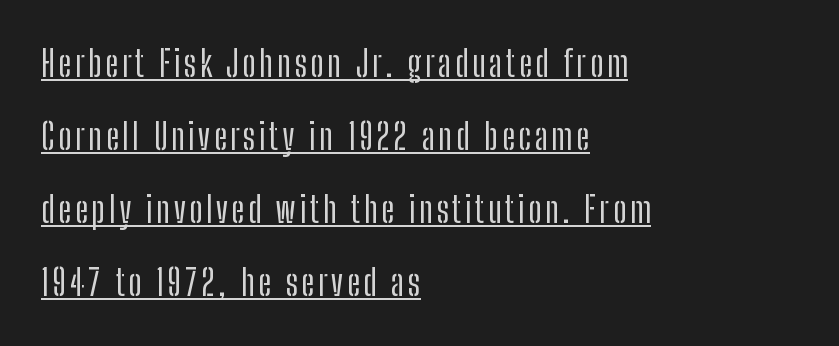
The image shows 36 px condensed sans-serif type, upright; set left-aligned, loose line spacing (2.03x), underlined; low stroke contrast and a medium x-height.
